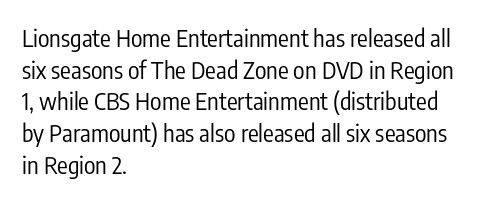
The image shows 24 px text type, upright; set left-aligned, normal line spacing (1.32x), normal letter spacing, not underlined.
